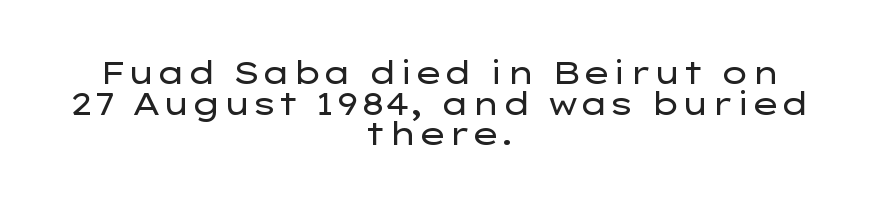
{"serif": "no", "italic": "no", "bold": "no", "weight": "regular", "width": "wide", "stroke_contrast": "low", "x_height": "medium", "monospaced": "no", "underline": "no", "align": "center", "line_spacing": "tight", "line_spacing_ratio": 0.99, "letter_spacing": "normal", "letter_spacing_em": 0.0, "glyph_px": 31}
